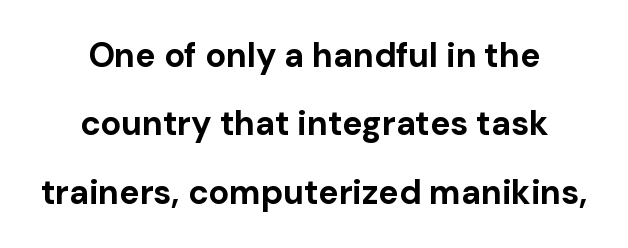
This sample has the flowing, uneven cadence of proportional lettering. Students, observe: this is what heavily led, spacious text looks like. Tracking value appears to be zero — textbook default spacing. Thick stems and heavy bowls — unmistakably bold.
